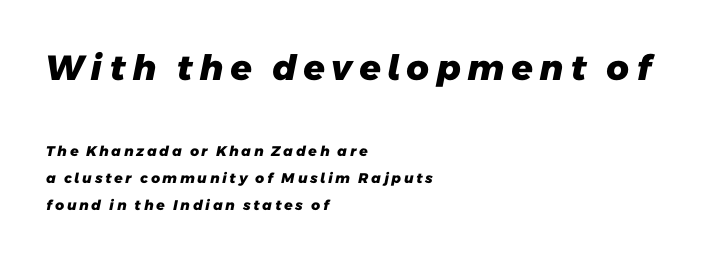
Type style note: lacks serifs. Proportional: the letters do not fall into vertical columns. Short and long lines alike share a common starting point at left. The area under the type is left untouched. Here the first block reads like a headline and the second like body copy.
